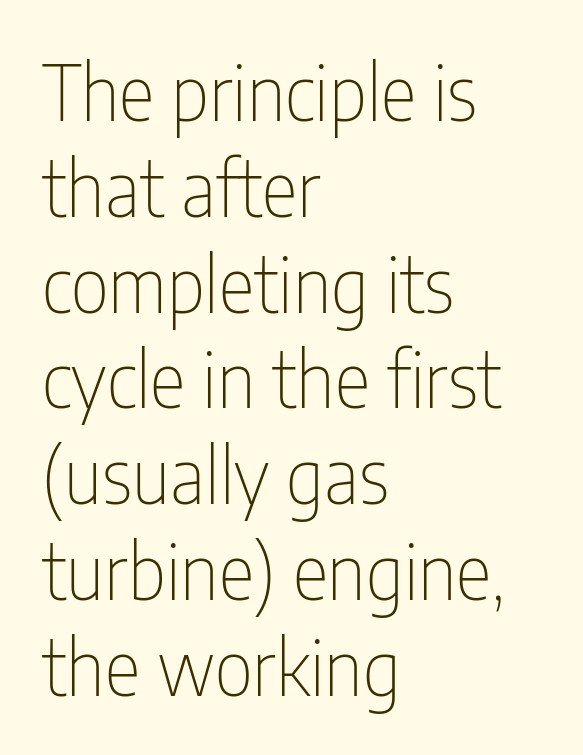
Q: Is the text bold? A: No.
Q: Is the text italic (slanted)? A: No, it is upright.
Q: Is the typeface a serif or a sans-serif typeface? A: Sans-serif.
Q: Is the text underlined? A: No.
Q: How is the paragraph aligned? A: Left-aligned.
Q: Is the spacing between letters normal or unusually wide? A: Normal.
Q: Is the spacing between lines tight, normal or loose? A: Normal.
Q: Width (condensed, normal, or wide)? A: Condensed.
Q: Stroke contrast? A: Low.
Q: x-height? A: Medium.
Q: Monospaced? A: No.
